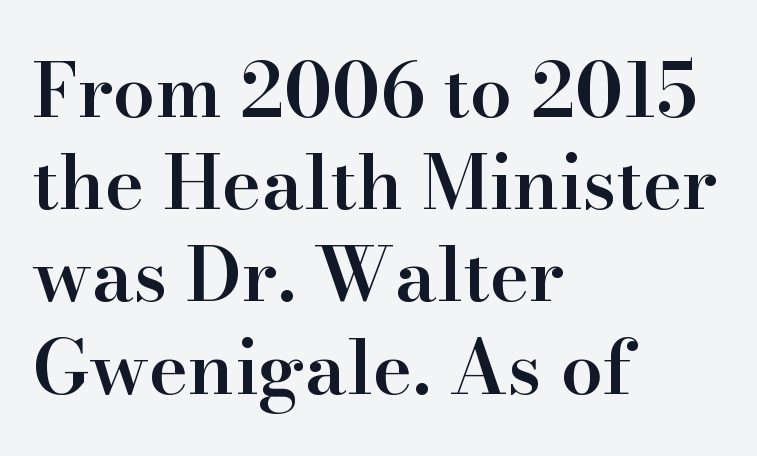
{"serif": "yes", "italic": "no", "bold": "semi", "weight": "semibold", "width": "normal", "stroke_contrast": "high", "x_height": "small", "monospaced": "no", "underline": "no", "align": "left", "line_spacing_ratio": 1.23, "letter_spacing": "normal", "letter_spacing_em": 0.0, "glyph_px": 75}
